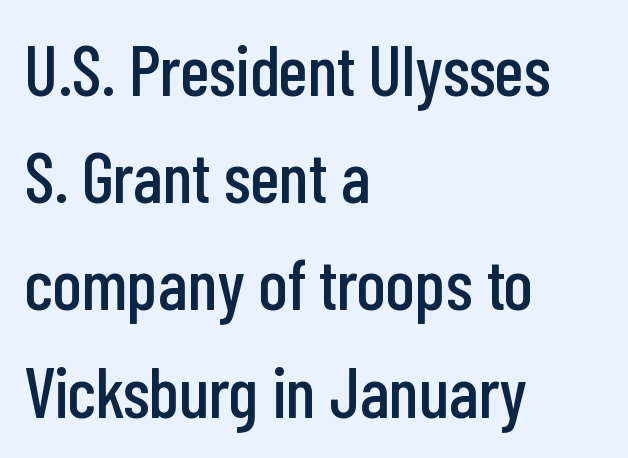
Q: Is the text italic (slanted)? A: No, it is upright.
Q: Is the typeface a serif or a sans-serif typeface? A: Sans-serif.
Q: Is the text underlined? A: No.
Q: How is the paragraph aligned? A: Left-aligned.
Q: Is the spacing between letters normal or unusually wide? A: Normal.
Q: Is the spacing between lines tight, normal or loose? A: Normal.
Q: Width (condensed, normal, or wide)? A: Condensed.
Q: Stroke contrast? A: Low.
Q: x-height? A: Medium.
Q: Monospaced? A: No.
